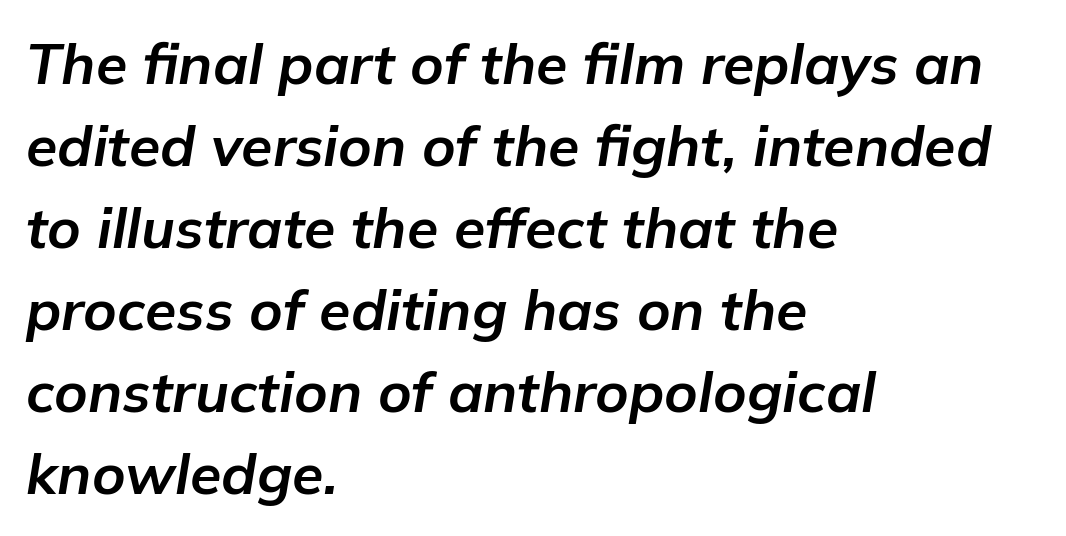
The image shows 57 px bold type, italic (leaning right); set left-aligned, normal line spacing (1.44x), normal letter spacing, not underlined; low stroke contrast and a medium x-height.
